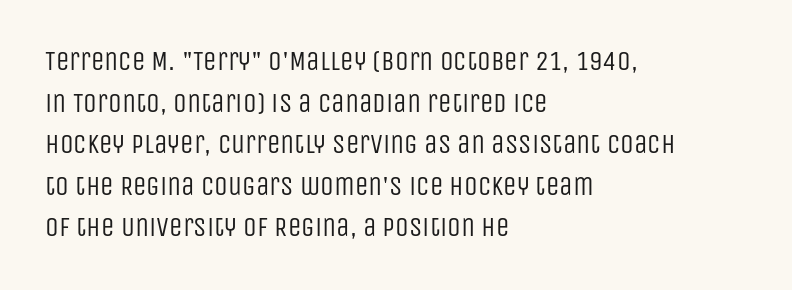
{"italic": "no", "bold": "no", "underline": "no", "align": "left", "line_spacing": "normal", "line_spacing_ratio": 1.54, "letter_spacing": "normal", "letter_spacing_em": 0.0, "glyph_px": 27}
